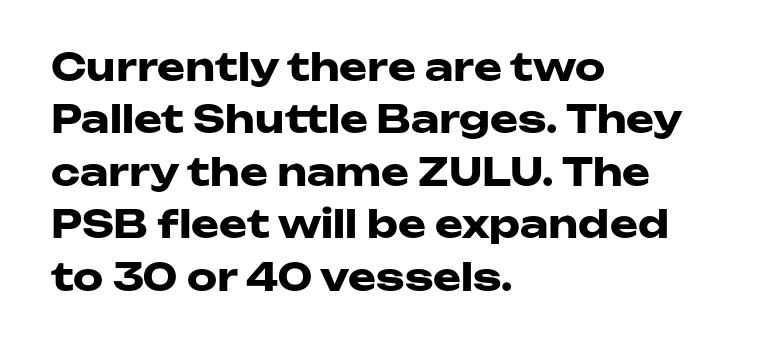
{"serif": "no", "italic": "no", "bold": "yes", "weight": "heavy", "width": "wide", "stroke_contrast": "low", "x_height": "medium", "monospaced": "no", "underline": "no", "align": "left", "line_spacing": "normal", "line_spacing_ratio": 1.38, "letter_spacing": "normal", "letter_spacing_em": 0.0, "glyph_px": 38}
